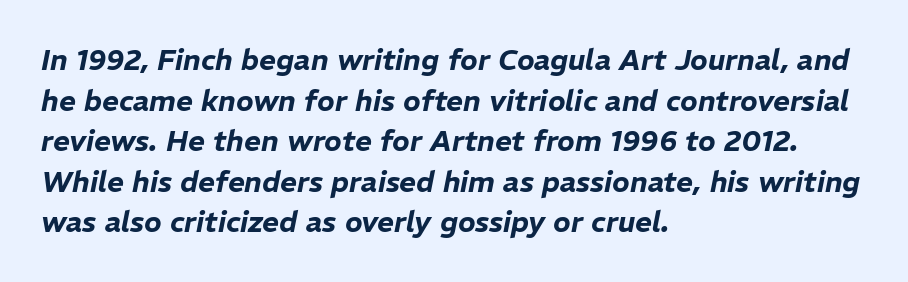
Q: Is the text italic (slanted)? A: Yes, it leans right by about 11 degrees.
Q: Is the text underlined? A: No.
Q: How is the paragraph aligned? A: Left-aligned.
Q: Is the spacing between letters normal or unusually wide? A: Normal.
Q: Is the spacing between lines tight, normal or loose? A: Normal.
Q: Width (condensed, normal, or wide)? A: Normal.
Q: Stroke contrast? A: Low.
Q: x-height? A: Medium.
Q: Monospaced? A: No.
